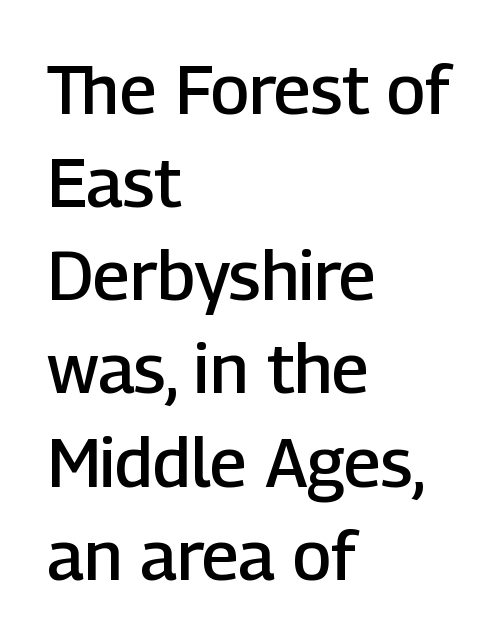
The image shows 69 px semibold sans-serif type, upright; set left-aligned, normal line spacing (1.35x), normal letter spacing, not underlined; low stroke contrast and a medium x-height.
